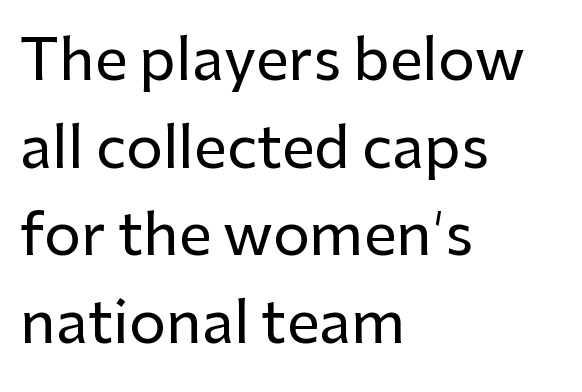
The image shows 58 px sans-serif type, upright; set left-aligned, normal line spacing (1.51x), normal letter spacing, not underlined; low stroke contrast and a medium x-height.
